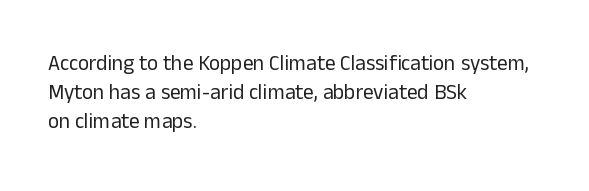
Q: Is the text bold? A: No.
Q: Is the text italic (slanted)? A: No, it is upright.
Q: Is the text underlined? A: No.
Q: How is the paragraph aligned? A: Left-aligned.
Q: Is the spacing between letters normal or unusually wide? A: Normal.
Q: Is the spacing between lines tight, normal or loose? A: Normal.
